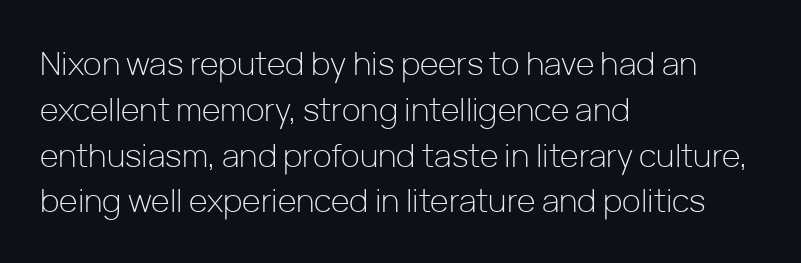
The image shows 32 px light sans-serif type, upright; set left-aligned, normal line spacing (1.43x), normal letter spacing, not underlined; low stroke contrast and a medium x-height.
